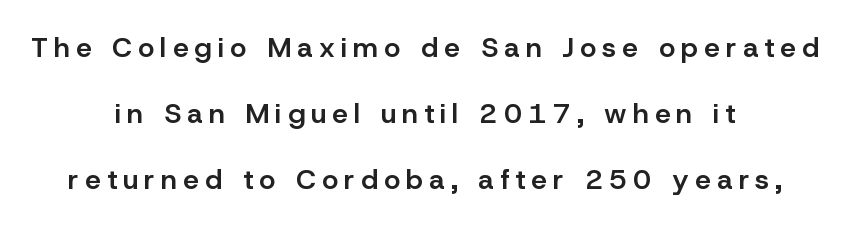
{"serif": "no", "italic": "no", "bold": "semi", "weight": "semibold", "width": "normal", "stroke_contrast": "low", "x_height": "medium", "monospaced": "no", "underline": "no", "align": "center", "line_spacing": "loose", "line_spacing_ratio": 2.35, "letter_spacing": "wide", "letter_spacing_em": 0.22, "glyph_px": 28}
